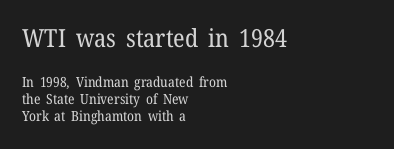
Q: Is the text bold? A: No.
Q: Is the text italic (slanted)? A: No, it is upright.
Q: Is the text underlined? A: No.
Q: How is the paragraph aligned? A: Left-aligned.
Q: Is the spacing between letters normal or unusually wide? A: Normal.
Q: Which block of text is set in a larger size, the first (top) or the second (bottom)? A: The first (top) one.
